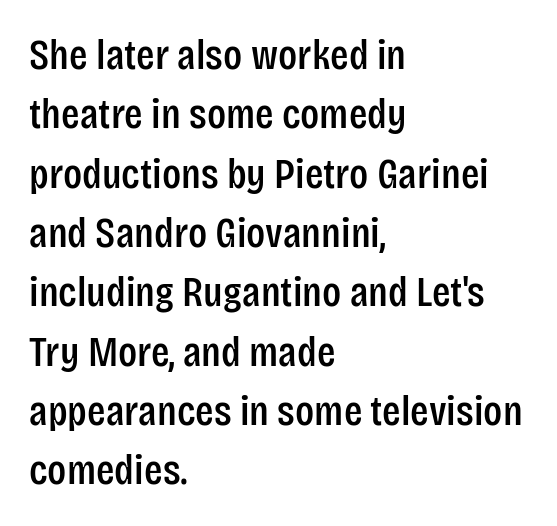
{"serif": "no", "italic": "no", "width": "condensed", "stroke_contrast": "low", "x_height": "large", "monospaced": "no", "underline": "no", "align": "left", "line_spacing": "normal", "line_spacing_ratio": 1.38, "letter_spacing": "normal", "letter_spacing_em": 0.0, "glyph_px": 43}
